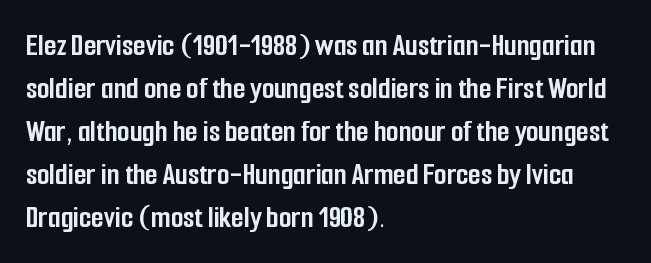
The image shows 32 px semibold, condensed sans-serif type, upright; set left-aligned, normal line spacing (1.34x), normal letter spacing, not underlined; low stroke contrast and a medium x-height.
